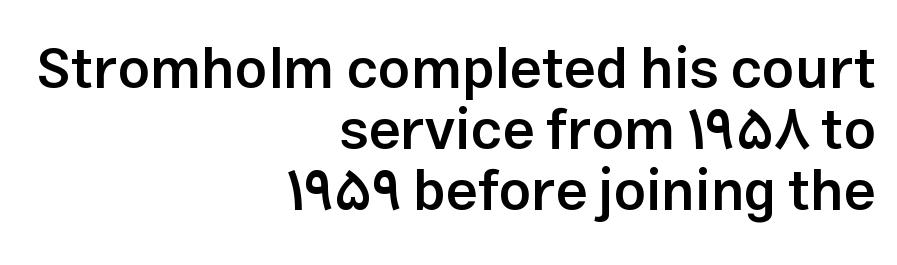
{"serif": "no", "italic": "no", "bold": "semi", "weight": "semibold", "width": "normal", "stroke_contrast": "low", "x_height": "medium", "monospaced": "no", "underline": "no", "align": "right", "line_spacing": "tight", "line_spacing_ratio": 1.07, "letter_spacing": "normal", "letter_spacing_em": 0.0, "glyph_px": 57}
